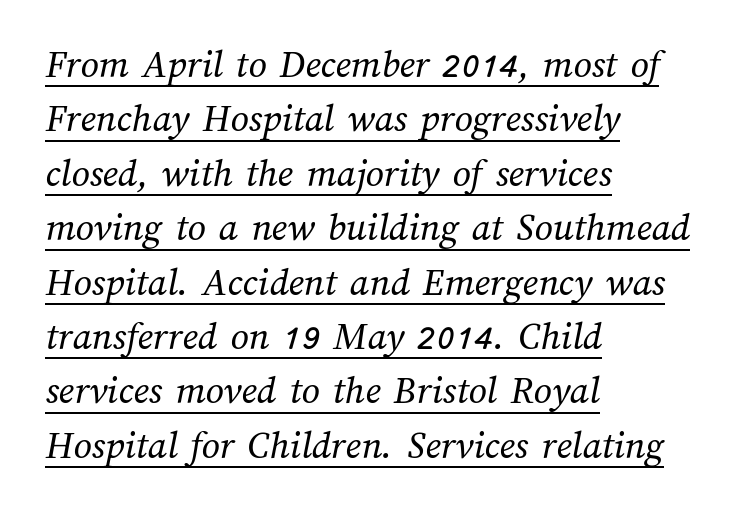
Honestly, the underline is the first thing you notice here. The font is comparable to plain body text, perhaps lighter. Line spacing here is normal. Varying glyph widths throughout — classic text-font behaviour.
